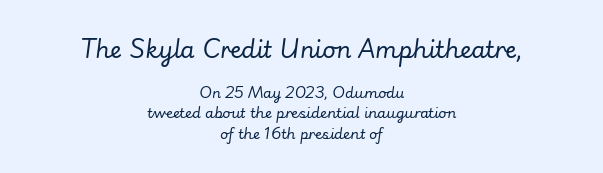
The image shows 23 px text type, italic (leaning right); set centered, normal line spacing (1.46x), normal letter spacing, not underlined; the first (top) block is 1.64x larger.
